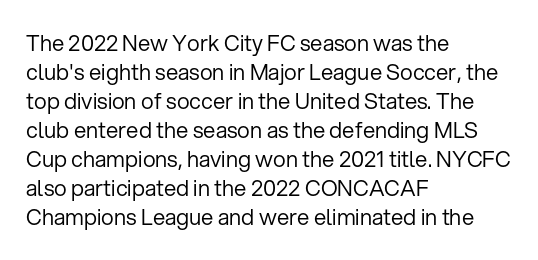
{"italic": "no", "bold": "no", "underline": "no", "align": "left", "line_spacing": "normal", "line_spacing_ratio": 1.32, "letter_spacing": "normal", "letter_spacing_em": 0.0, "glyph_px": 22}
